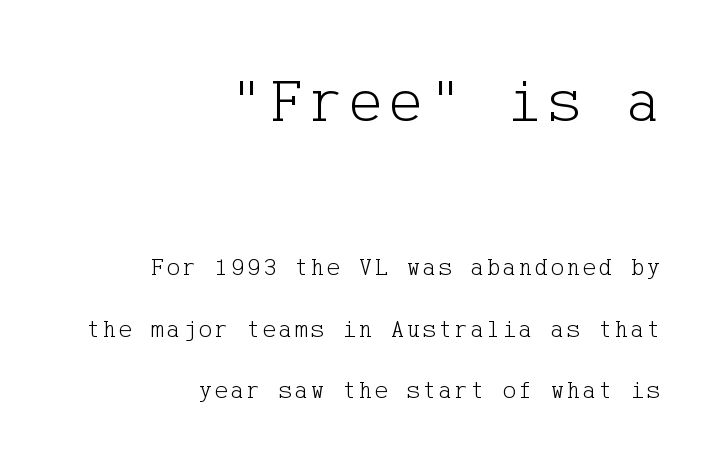
{"serif": "yes", "italic": "no", "bold": "no", "weight": "light", "width": "normal", "stroke_contrast": "low", "x_height": "medium", "underline": "no", "align": "right", "line_spacing": "loose", "line_spacing_ratio": 2.45, "larger_block": "first", "size_ratio": 2.48, "glyph_px": 62}
